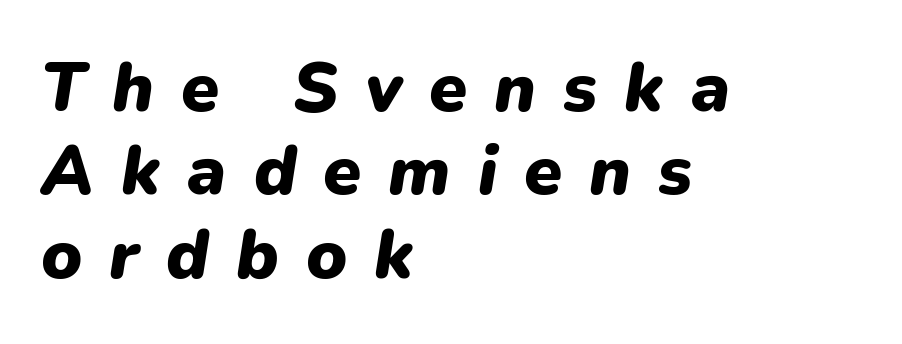
The lines in this sample share a left origin and differ only in where they stop. Nobody drew a line under any word here. Words appear elongated and porous because spacing is wide. Notice how the stems are inclined rather than vertical — that's the hallmark of italics. Is this a fixed-width face? No — the glyphs have proportional, varying widths. Chunky letters — that's bold for sure.
